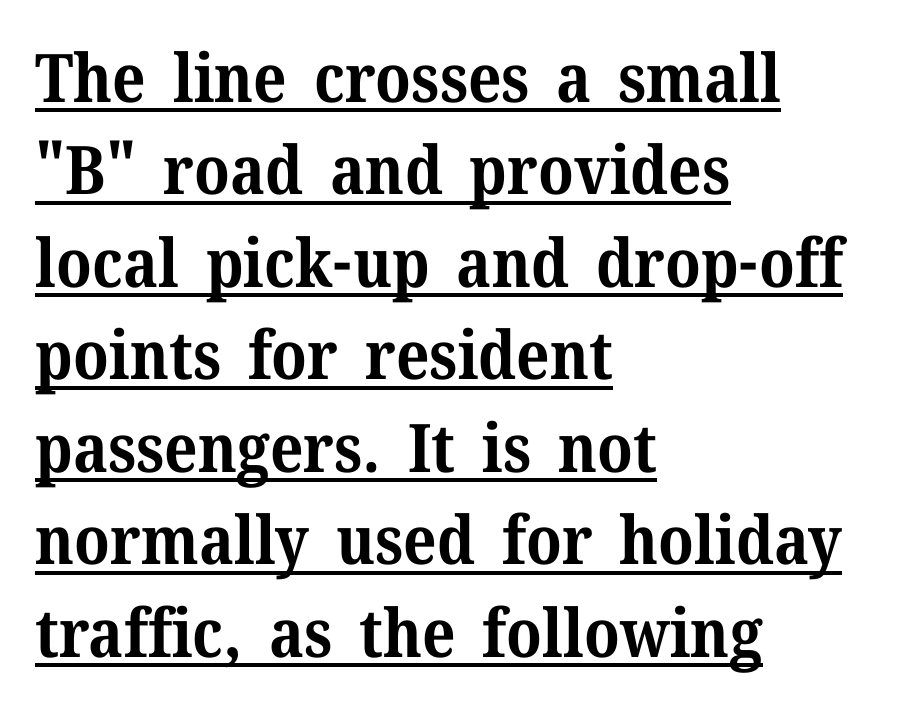
Notice how thick the strokes are: this is what a full bold looks like. Leftover space on each line is placed entirely after the last word. Descenders here cross a horizontal rule under the line. Each new line begins a customary step beneath the previous one. The passage shown is typed in a proportional face where columns would drift.
